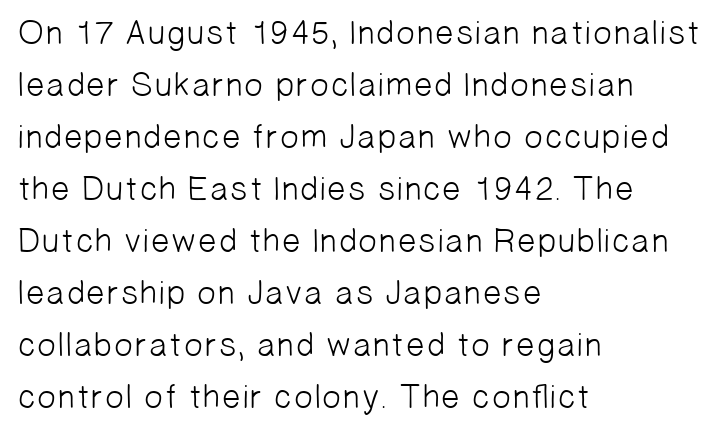
Q: Is the text bold? A: No.
Q: Is the typeface a serif or a sans-serif typeface? A: Sans-serif.
Q: Is the text underlined? A: No.
Q: How is the paragraph aligned? A: Left-aligned.
Q: Is the spacing between letters normal or unusually wide? A: Normal.
Q: Is the spacing between lines tight, normal or loose? A: Normal.
Q: Width (condensed, normal, or wide)? A: Normal.
Q: Stroke contrast? A: Low.
Q: x-height? A: Medium.
Q: Monospaced? A: No.
